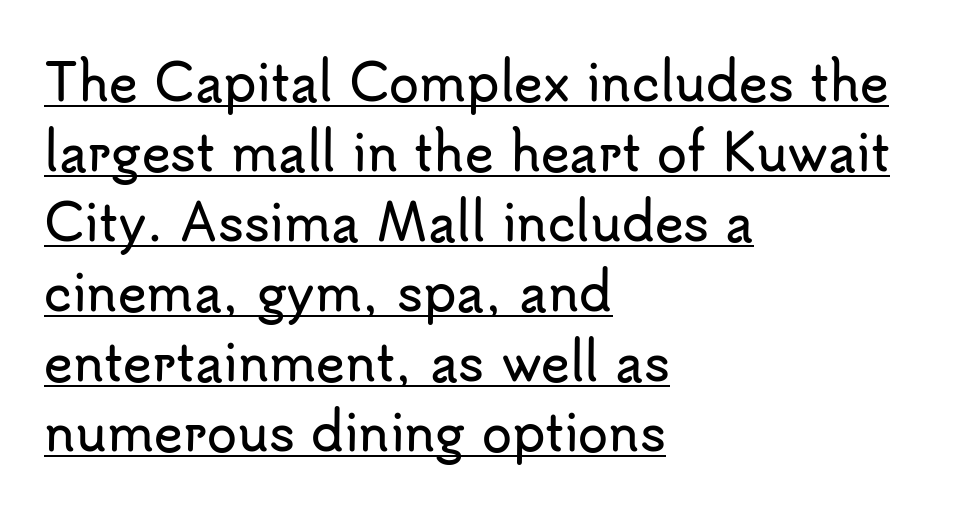
Nothing unusual about the tracking: characters are spaced as the font intends. The type sits square on the baseline with zero lean. Examine the stroke ends and you'll find no serifs. Glance below the letters and you will spot a drawn line. Regarding leading, the lines here are spaced in the standard way. Varying glyph widths throughout — classic text-font behaviour.
